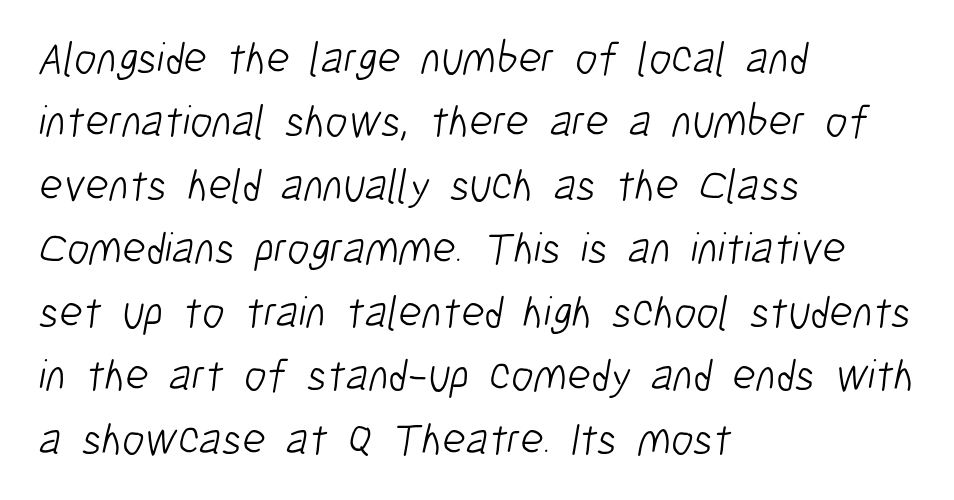
This sample has the flowing, uneven cadence of proportional lettering. Beneath every word, the page is bare. The lines are quadded left. Inter-character spacing is left at the font's built-in metrics. The designer left line spacing at the default.
